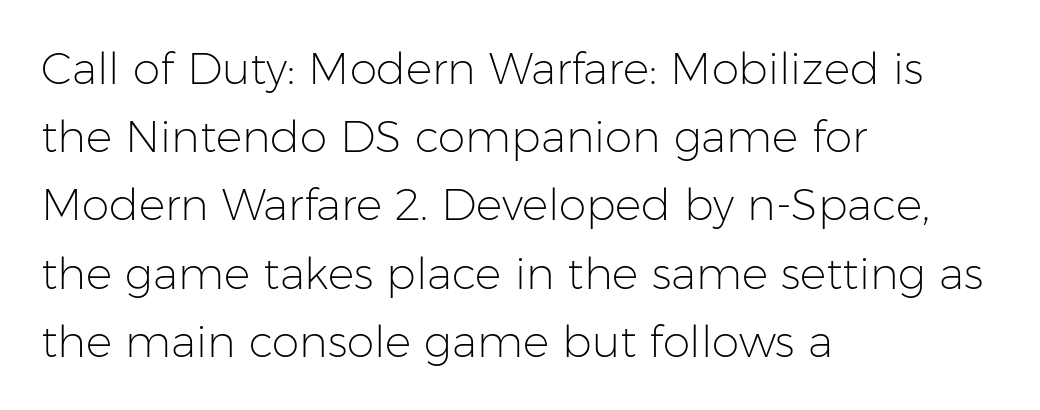
The image shows 44 px light sans-serif type, upright; set left-aligned, normal line spacing (1.55x), normal letter spacing, not underlined; low stroke contrast and a medium x-height.
